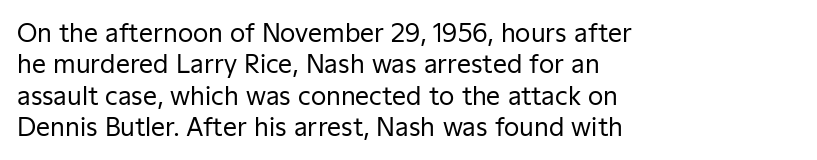
The image shows 25 px text type, upright; set left-aligned, normal line spacing (1.26x), normal letter spacing, not underlined.
